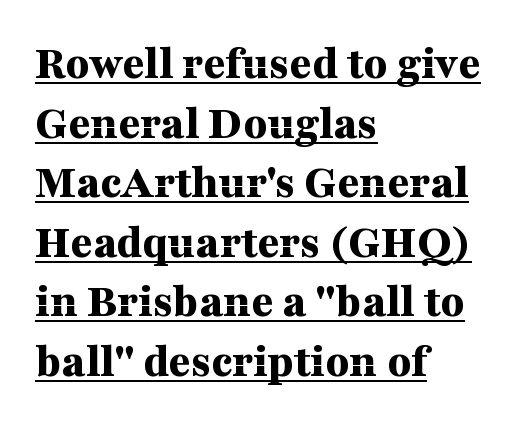
Bold? Absolutely — the strokes are thick and heavy. Ordinary non-slanted type is in use. The characters display serif detailing at their extremities. The rendering uses the underline text-decoration. What stands out about the letter spacing? Nothing — it is the standard amount. Each letter keeps its own natural width here, so spacing adapts to shape.
